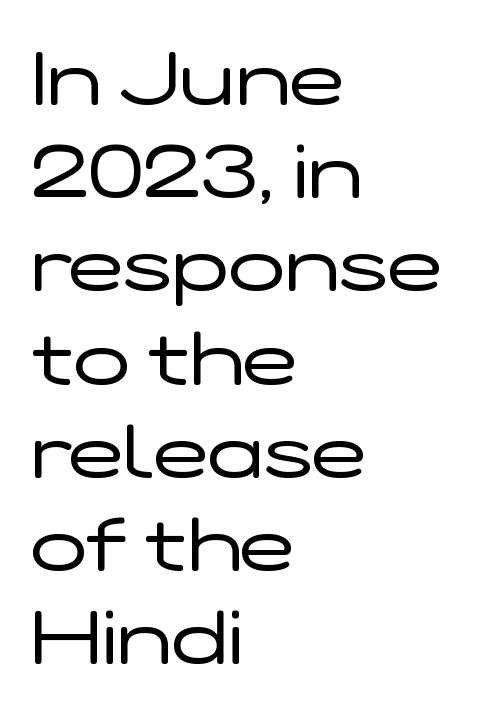
{"serif": "no", "italic": "no", "bold": "no", "weight": "regular", "width": "wide", "stroke_contrast": "low", "x_height": "medium", "monospaced": "no", "underline": "no", "align": "left", "line_spacing": "normal", "line_spacing_ratio": 1.26, "letter_spacing": "normal", "letter_spacing_em": 0.0, "glyph_px": 74}
